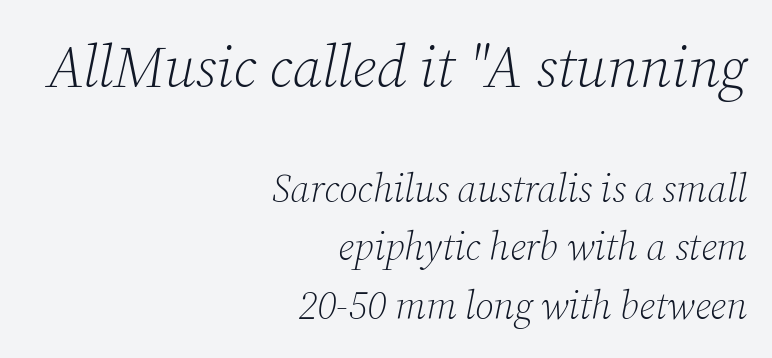
The lines are quadded right. Is there much room between lines? A standard amount, neither cramped nor airy. You could not count columns in this text — the font is proportionally spaced. This sample uses an oblique cut, with every glyph tilted off the vertical. Heaviness? Minimal to ordinary, like unemphasized prose.
